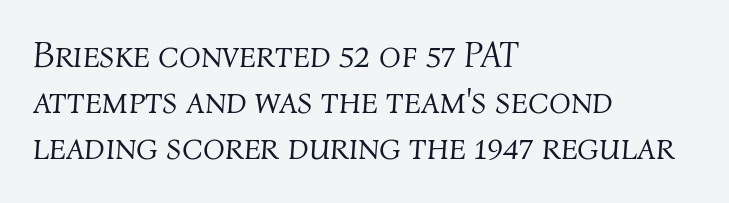
Stems here are at most as thick as an everyday book face. Is this a fixed-width face? No — the glyphs have proportional, varying widths. Spacing between characters is what you'd get straight out of the box. Descenders hang freely into open space. Is the block centered? No — it sits flush against the left margin.
